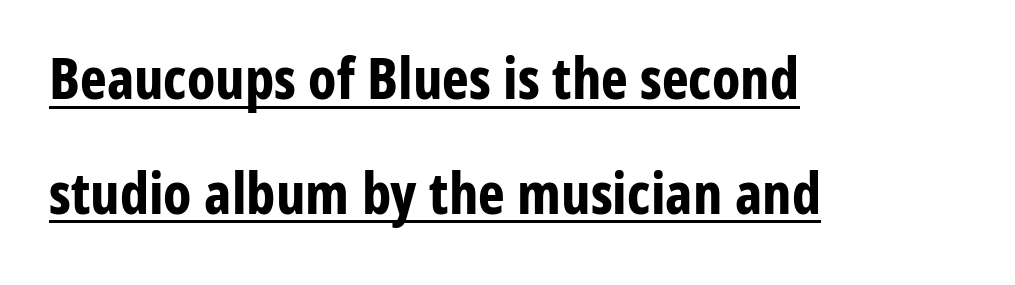
Q: Is the text bold? A: Yes.
Q: Is the text italic (slanted)? A: No, it is upright.
Q: Is the typeface a serif or a sans-serif typeface? A: Sans-serif.
Q: Is the text underlined? A: Yes.
Q: How is the paragraph aligned? A: Left-aligned.
Q: Is the spacing between letters normal or unusually wide? A: Normal.
Q: Is the spacing between lines tight, normal or loose? A: Loose.
Q: Width (condensed, normal, or wide)? A: Condensed.
Q: Stroke contrast? A: Low.
Q: x-height? A: Medium.
Q: Monospaced? A: No.
